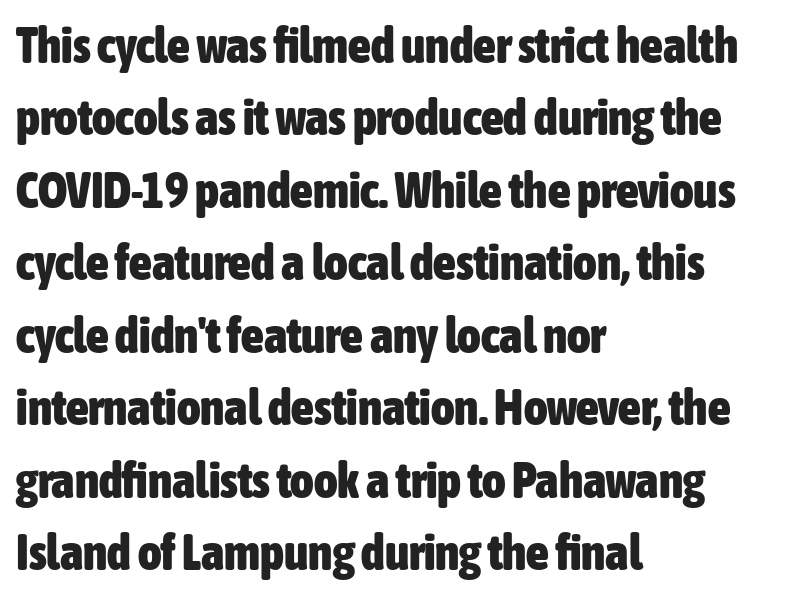
Q: Is the text bold? A: Yes.
Q: Is the text italic (slanted)? A: No, it is upright.
Q: Is the typeface a serif or a sans-serif typeface? A: Sans-serif.
Q: Is the text underlined? A: No.
Q: How is the paragraph aligned? A: Left-aligned.
Q: Is the spacing between letters normal or unusually wide? A: Normal.
Q: Is the spacing between lines tight, normal or loose? A: Normal.
Q: Width (condensed, normal, or wide)? A: Condensed.
Q: Stroke contrast? A: Low.
Q: x-height? A: Medium.
Q: Monospaced? A: No.
